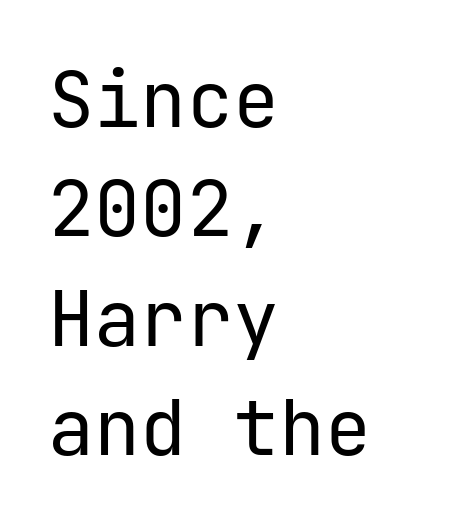
Q: Is the text bold? A: No.
Q: Is the text italic (slanted)? A: No, it is upright.
Q: Is the typeface a serif or a sans-serif typeface? A: Sans-serif.
Q: Is the text underlined? A: No.
Q: How is the paragraph aligned? A: Left-aligned.
Q: Is the spacing between letters normal or unusually wide? A: Normal.
Q: Is the spacing between lines tight, normal or loose? A: Normal.
Q: Width (condensed, normal, or wide)? A: Normal.
Q: Stroke contrast? A: Low.
Q: x-height? A: Medium.
